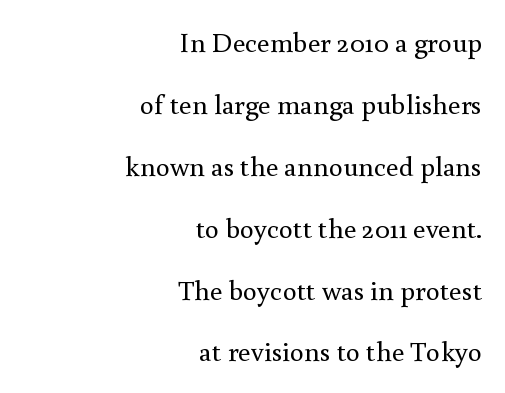
{"serif": "yes", "italic": "no", "bold": "no", "weight": "regular", "width": "normal", "x_height": "small", "monospaced": "no", "underline": "no", "align": "right", "line_spacing": "loose", "line_spacing_ratio": 2.21, "letter_spacing": "normal", "letter_spacing_em": 0.0, "glyph_px": 28}
